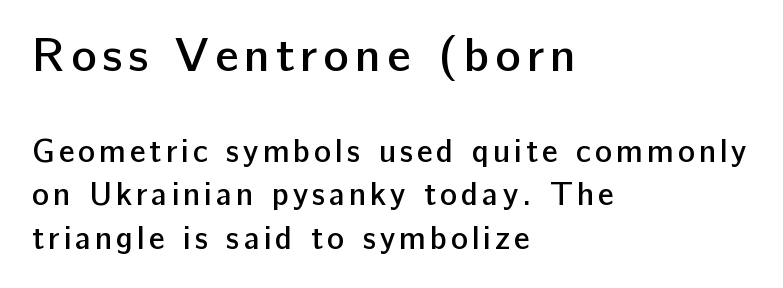
Does the type have serifs? No, each stem ends abruptly. One-word summary of the alignment: left. Italic? Not at all — the glyphs are vertical. One glance says typical: line gaps are just what's usual. Of the two passages, the one on top uses the larger point size.
